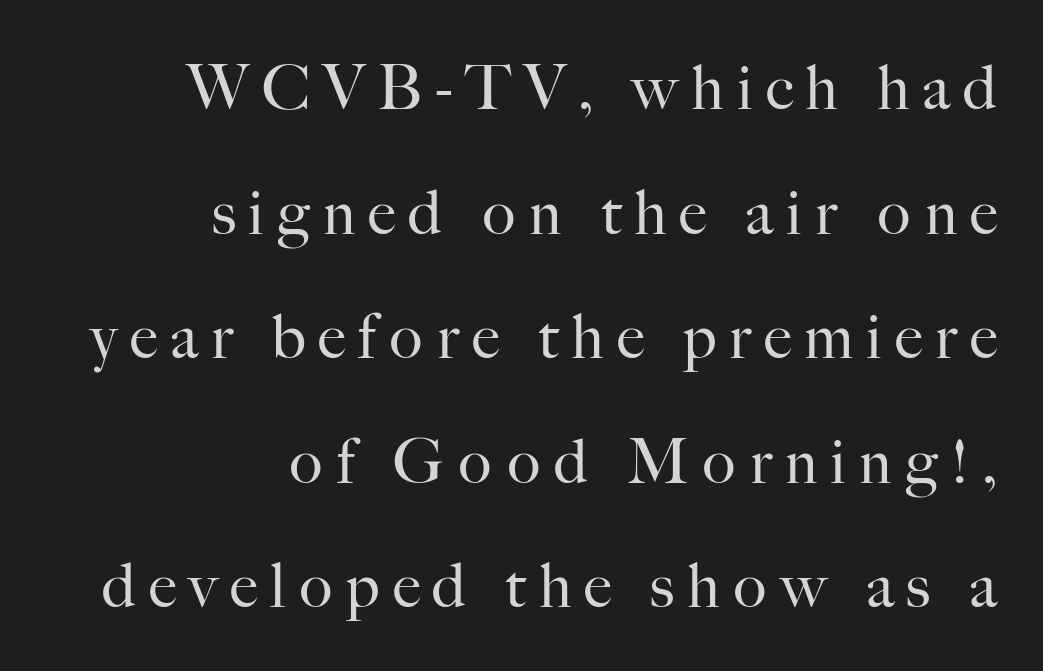
The tracking jumps out immediately: characters are airy and widely separated. Has an underline been added? It has not. Honestly, the rows look like they've been pulled way apart. The typography opts for an upright posture over an oblique one.
